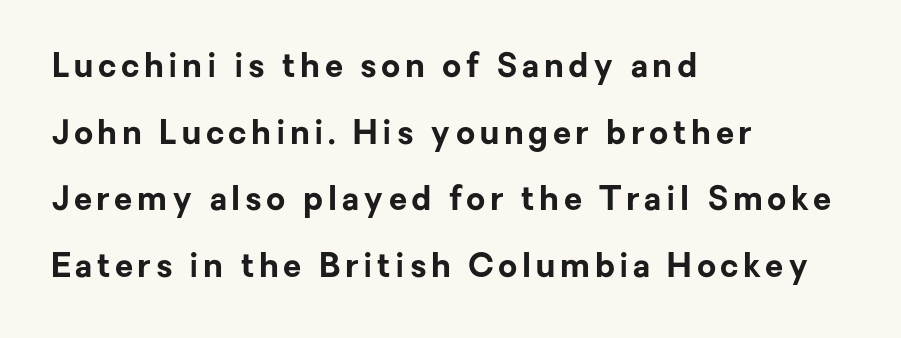
Think of a printed novel: that variable character pitch is what you see here. Notice how the passage keeps a crisp vertical edge on the left only. Honestly, the rows look like they've been pulled way apart. Do the letters lean? They stand straight. Each letter's strokes conclude bluntly, with no projecting serifs.
